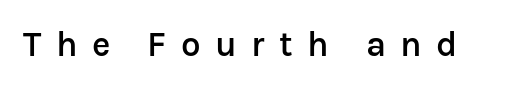
The type family on display is of the sans-serif kind. The rendering uses a semibold face; strokes are thickened but not to full bold. The lettering holds an erect, upright posture throughout. The space directly below the letters is spotless. Inter-character spacing is expanded well beyond the font's built-in metrics.
